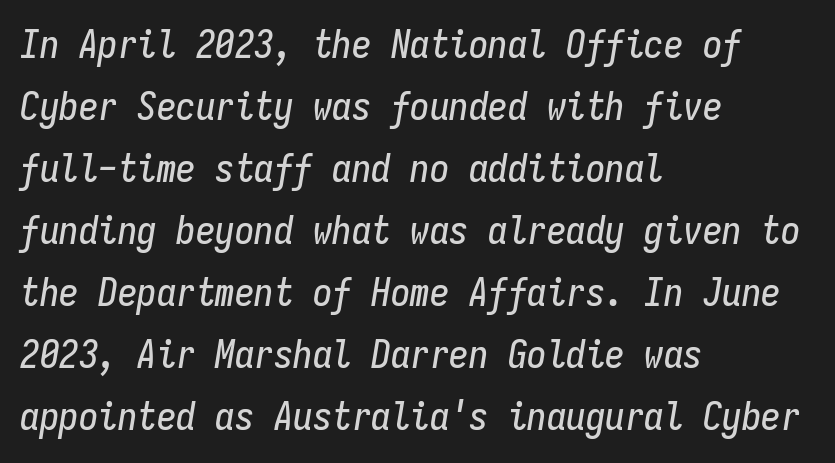
The image shows 39 px condensed type, italic (leaning right), monospaced; set left-aligned, normal line spacing (1.59x), normal letter spacing, not underlined; low stroke contrast and a medium x-height.
